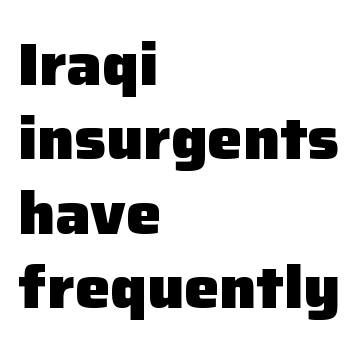
This sample uses a sans-serif face. This block has exactly the height ordinary leading produces. Each glyph is drawn with heavy, bold strokes. Is the block centered? No — it sits flush against the left margin. Decoration check: the copy has no underline.
